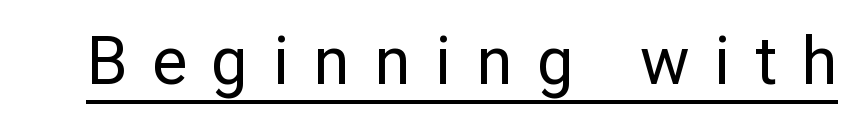
{"serif": "no", "italic": "no", "bold": "no", "weight": "regular", "width": "normal", "stroke_contrast": "low", "x_height": "medium", "monospaced": "no", "underline": "yes", "letter_spacing": "wide", "letter_spacing_em": 0.37, "glyph_px": 66}
